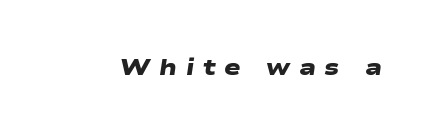
Just letters on the line, the space beneath them empty. Caption: bold face, heavy strokes. The line texture is sparse and dotted thanks to wide tracking.
